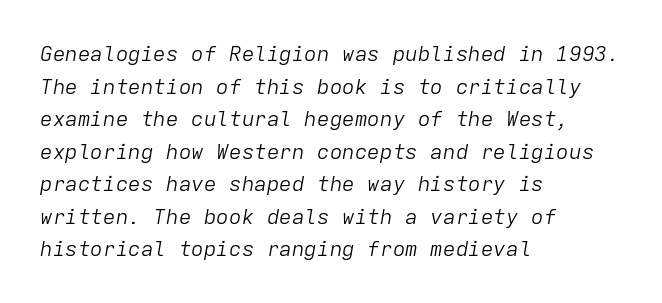
The image shows 21 px text type, italic (leaning right); set left-aligned, normal line spacing (1.55x), normal letter spacing, not underlined.
